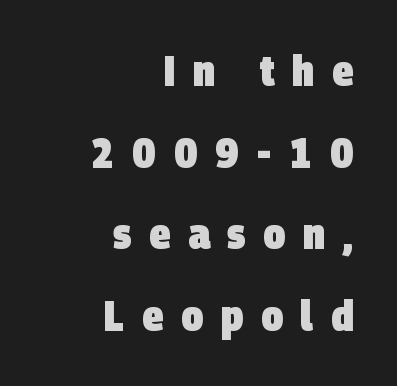
Q: Is the text bold? A: Yes.
Q: Is the typeface a serif or a sans-serif typeface? A: Sans-serif.
Q: Is the text underlined? A: No.
Q: How is the paragraph aligned? A: Right-aligned.
Q: Is the spacing between letters normal or unusually wide? A: Unusually wide.
Q: Is the spacing between lines tight, normal or loose? A: Loose.
Q: Width (condensed, normal, or wide)? A: Condensed.
Q: Stroke contrast? A: Low.
Q: x-height? A: Large.
Q: Monospaced? A: No.
